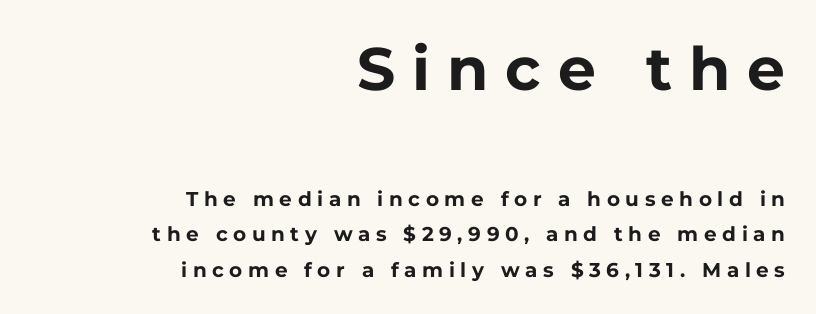
{"serif": "no", "italic": "no", "bold": "yes", "weight": "bold", "width": "normal", "stroke_contrast": "low", "x_height": "medium", "monospaced": "no", "underline": "no", "align": "right", "line_spacing_ratio": 1.78, "letter_spacing": "wide", "letter_spacing_em": 0.28, "larger_block": "first", "size_ratio": 3.0, "glyph_px": 60}
